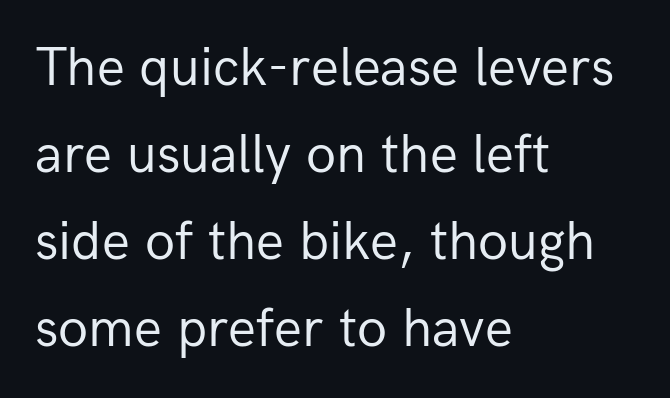
The image shows 55 px regular-weight sans-serif type, upright; set left-aligned, normal line spacing (1.58x), normal letter spacing, not underlined; low stroke contrast and a medium x-height.
